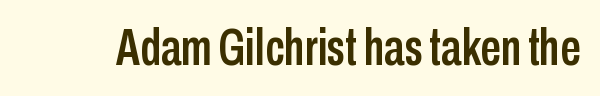
Q: Is the text italic (slanted)? A: No, it is upright.
Q: Is the typeface a serif or a sans-serif typeface? A: Sans-serif.
Q: Is the text underlined? A: No.
Q: Is the spacing between letters normal or unusually wide? A: Normal.
Q: Width (condensed, normal, or wide)? A: Condensed.
Q: Stroke contrast? A: Low.
Q: x-height? A: Medium.
Q: Monospaced? A: No.
